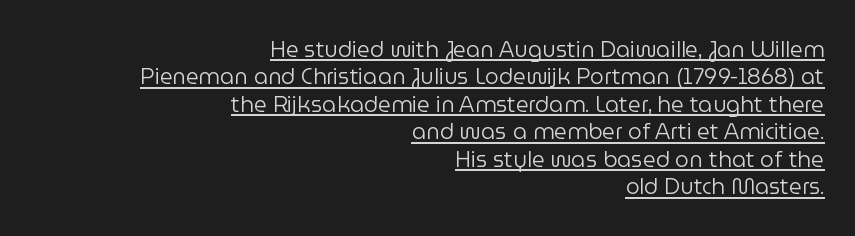
{"italic": "no", "bold": "no", "underline": "yes", "align": "right", "line_spacing": "normal", "line_spacing_ratio": 1.25, "letter_spacing": "normal", "letter_spacing_em": 0.0, "glyph_px": 22}
